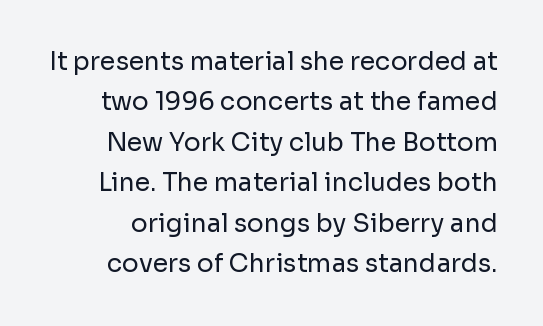
The image shows 25 px text type, upright; set normal line spacing (1.62x), normal letter spacing, not underlined.
